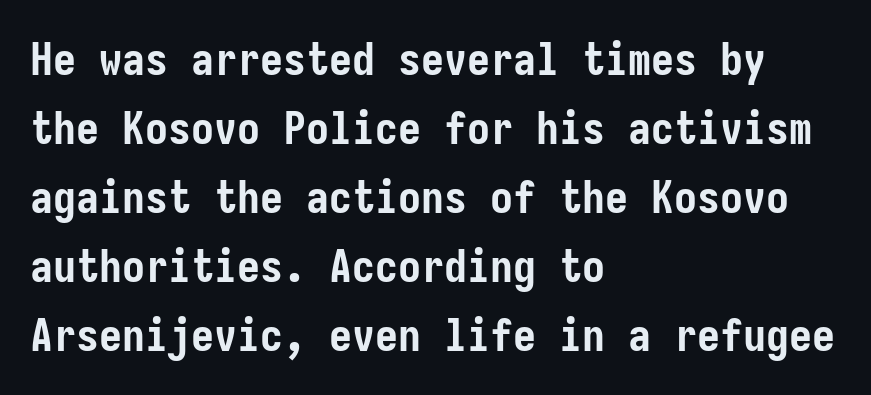
Q: Is the text bold? A: Yes.
Q: Is the text italic (slanted)? A: No, it is upright.
Q: Is the typeface a serif or a sans-serif typeface? A: Sans-serif.
Q: Is the text underlined? A: No.
Q: How is the paragraph aligned? A: Left-aligned.
Q: Is the spacing between letters normal or unusually wide? A: Normal.
Q: Is the spacing between lines tight, normal or loose? A: Normal.
Q: Width (condensed, normal, or wide)? A: Condensed.
Q: Stroke contrast? A: Low.
Q: x-height? A: Medium.
